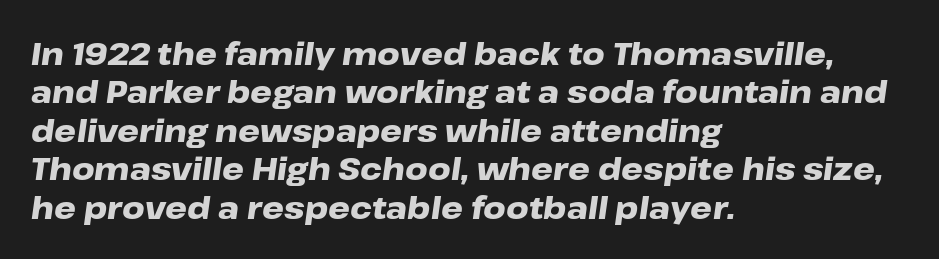
Q: Is the text bold? A: Yes.
Q: Is the text italic (slanted)? A: Yes, it leans right by about 8 degrees.
Q: Is the text underlined? A: No.
Q: How is the paragraph aligned? A: Left-aligned.
Q: Is the spacing between letters normal or unusually wide? A: Normal.
Q: Width (condensed, normal, or wide)? A: Wide.
Q: Stroke contrast? A: Low.
Q: x-height? A: Medium.
Q: Monospaced? A: No.
